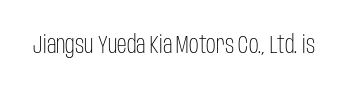
Q: Is the text bold? A: No.
Q: Is the text italic (slanted)? A: No, it is upright.
Q: Is the text underlined? A: No.
Q: Is the spacing between letters normal or unusually wide? A: Normal.
